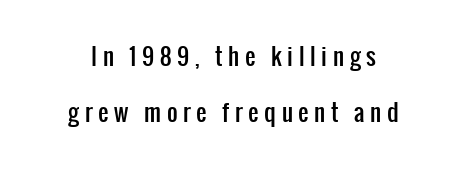
{"italic": "no", "underline": "no", "align": "center", "line_spacing": "loose", "line_spacing_ratio": 2.44, "letter_spacing": "wide", "letter_spacing_em": 0.25, "glyph_px": 23}
